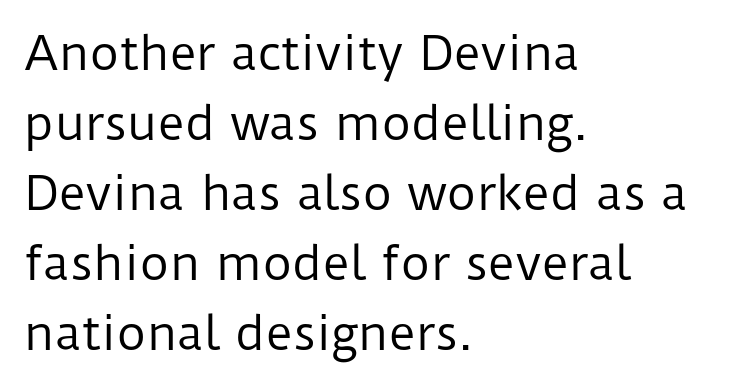
{"serif": "no", "italic": "no", "bold": "no", "weight": "regular", "width": "normal", "stroke_contrast": "low", "x_height": "medium", "monospaced": "no", "underline": "no", "align": "left", "line_spacing": "normal", "line_spacing_ratio": 1.52, "letter_spacing": "normal", "letter_spacing_em": 0.0, "glyph_px": 46}
